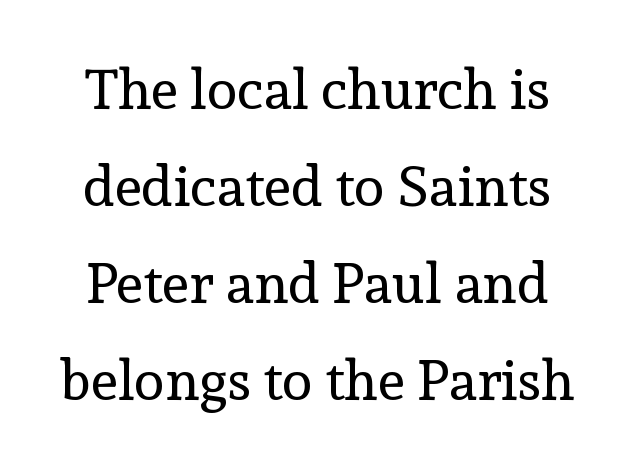
The image shows 56 px regular-weight serif type, upright; set line spacing 1.73x, normal letter spacing, not underlined; a medium x-height.
